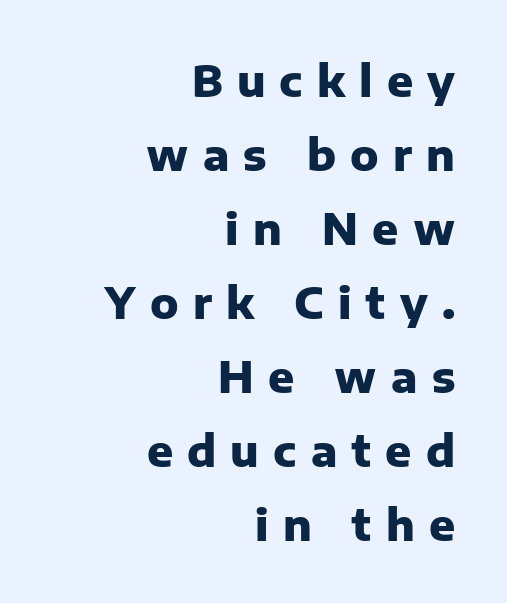
The image shows 43 px heavy sans-serif type, upright; set right-aligned, line spacing 1.72x, unusually wide letter spacing (+0.33 em), not underlined; low stroke contrast and a medium x-height.
